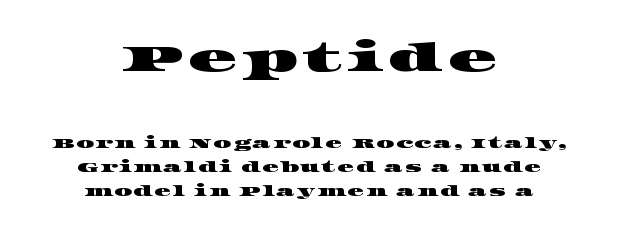
Q: Is the typeface a serif or a sans-serif typeface? A: Serif.
Q: Is the text underlined? A: No.
Q: How is the paragraph aligned? A: Centered.
Q: Which block of text is set in a larger size, the first (top) or the second (bottom)? A: The first (top) one.
Q: Width (condensed, normal, or wide)? A: Wide.
Q: Stroke contrast? A: High.
Q: x-height? A: Large.
Q: Monospaced? A: No.
